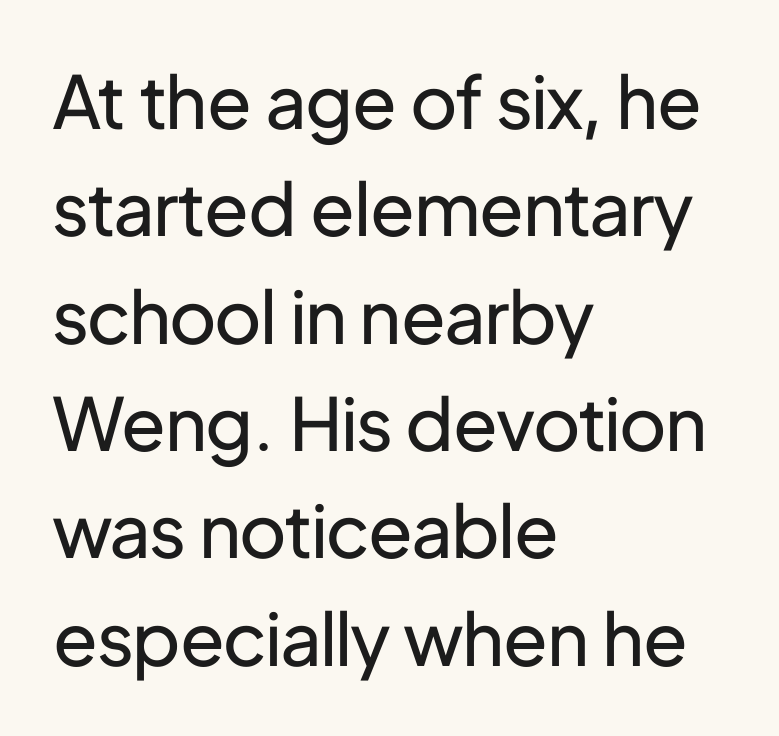
Q: Is the text bold? A: No.
Q: Is the text italic (slanted)? A: No, it is upright.
Q: Is the typeface a serif or a sans-serif typeface? A: Sans-serif.
Q: Is the text underlined? A: No.
Q: How is the paragraph aligned? A: Left-aligned.
Q: Is the spacing between letters normal or unusually wide? A: Normal.
Q: Is the spacing between lines tight, normal or loose? A: Normal.
Q: Width (condensed, normal, or wide)? A: Normal.
Q: Stroke contrast? A: Low.
Q: x-height? A: Medium.
Q: Monospaced? A: No.
